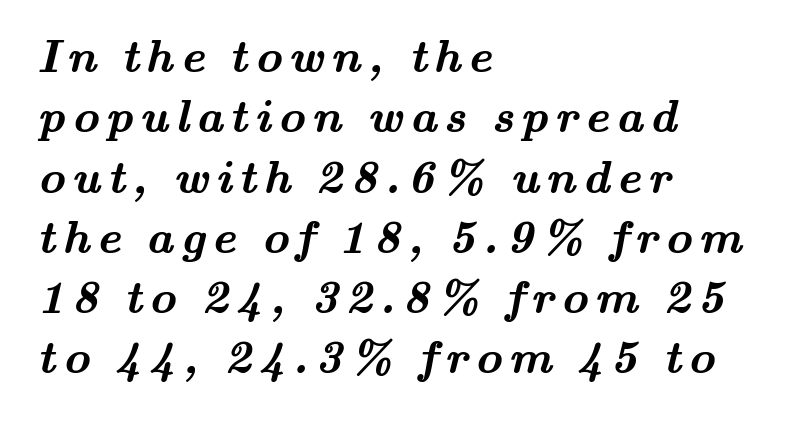
Q: Is the text bold? A: Yes.
Q: Is the typeface a serif or a sans-serif typeface? A: Serif.
Q: Is the text underlined? A: No.
Q: How is the paragraph aligned? A: Left-aligned.
Q: Is the spacing between lines tight, normal or loose? A: Normal.
Q: Width (condensed, normal, or wide)? A: Wide.
Q: Stroke contrast? A: Medium.
Q: x-height? A: Small.
Q: Monospaced? A: No.
